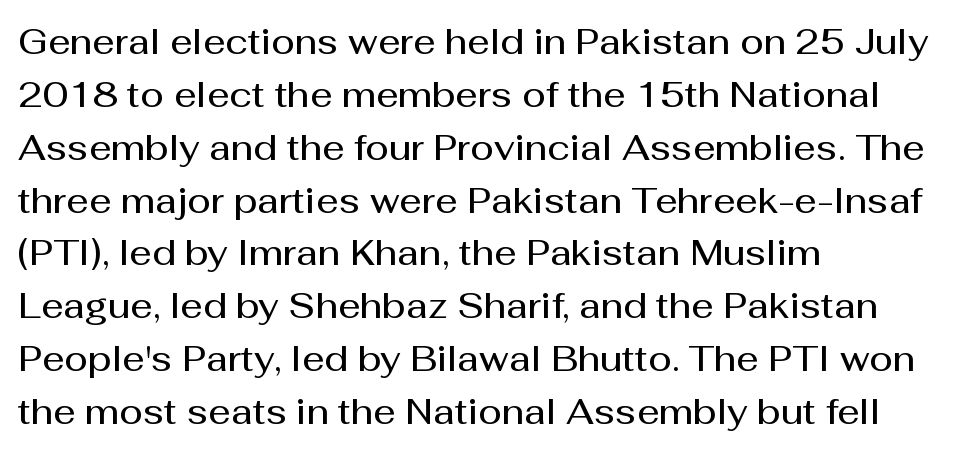
Q: Is the text bold? A: Semi-bold.
Q: Is the text italic (slanted)? A: No, it is upright.
Q: Is the typeface a serif or a sans-serif typeface? A: Sans-serif.
Q: Is the text underlined? A: No.
Q: How is the paragraph aligned? A: Left-aligned.
Q: Is the spacing between letters normal or unusually wide? A: Normal.
Q: Is the spacing between lines tight, normal or loose? A: Normal.
Q: Width (condensed, normal, or wide)? A: Normal.
Q: Stroke contrast? A: Medium.
Q: x-height? A: Medium.
Q: Monospaced? A: No.
